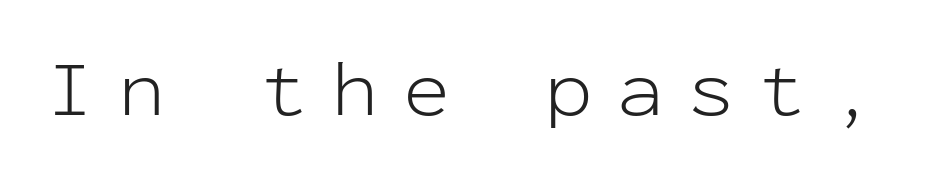
A typesetter would call this heavily tracked-out type. Type without underlining. This sample uses an upright cut, with every glyph sitting square on the baseline. The designer went with a sans here, leaving each stem footless. The passage shown is typed in a monospace face where columns stay perfectly aligned.
